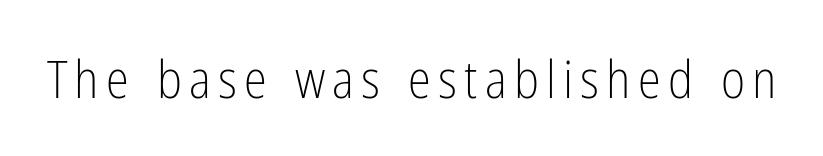
The face used here is a sans, in the tradition of grotesques and geometrics. The passage shown is typed in a proportional face where columns would drift. This reads as an unemphasized weight, regular at the heaviest. The type sits square on the baseline with zero lean.
